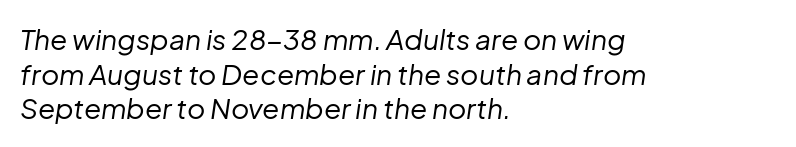
Think standard paragraph weight, or any step lighter than that. Default kerning and tracking; the words read as compact shapes. The specimen omits any rule beneath the text block's lines. The rendering anchors every line to the left-hand side. The font's italic variant was chosen for this text. The letters advance in unequal steps, a hallmark of proportional type.
